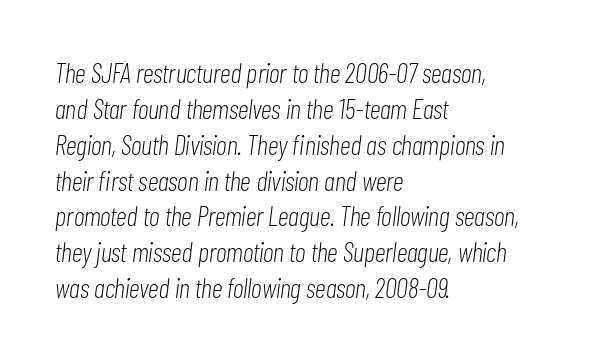
Q: Is the text bold? A: No.
Q: Is the text italic (slanted)? A: Yes, it leans right by about 7 degrees.
Q: Is the text underlined? A: No.
Q: How is the paragraph aligned? A: Left-aligned.
Q: Is the spacing between letters normal or unusually wide? A: Normal.
Q: Is the spacing between lines tight, normal or loose? A: Normal.
Q: Width (condensed, normal, or wide)? A: Condensed.
Q: Stroke contrast? A: Low.
Q: x-height? A: Medium.
Q: Monospaced? A: No.
